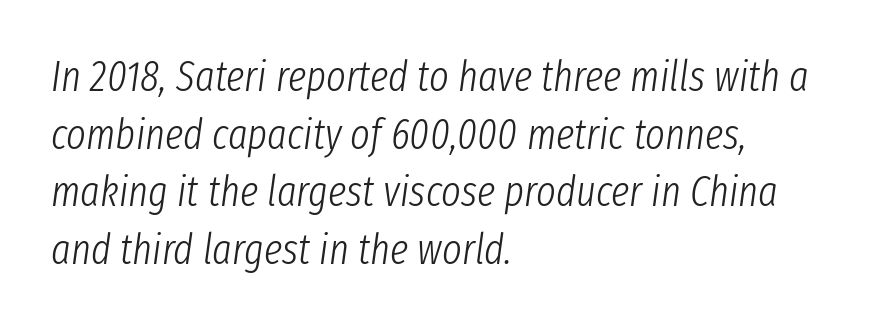
A typesetter would mark this as italic. The face used here is proportionally spaced, like ordinary book or web type. Clear beneath every line of the passage. Quick note: interline space is typical. Honestly, the letter spacing is just normal — you wouldn't notice it. Left-aligned paragraph, ragged on the right.
